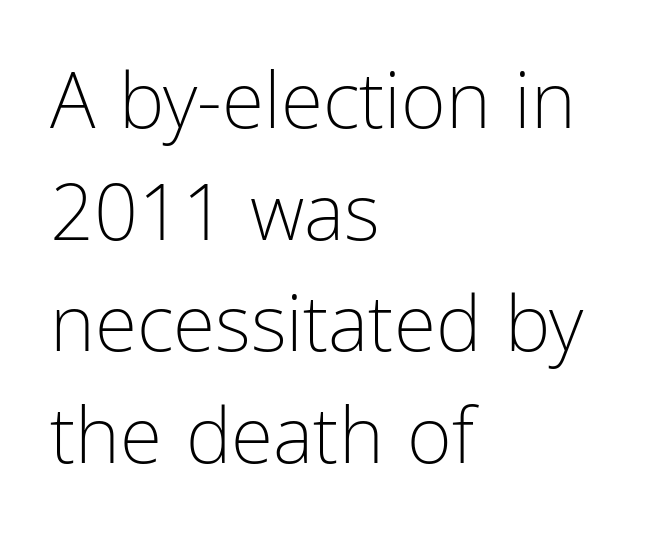
Q: Is the text bold? A: No.
Q: Is the text italic (slanted)? A: No, it is upright.
Q: Is the typeface a serif or a sans-serif typeface? A: Sans-serif.
Q: Is the text underlined? A: No.
Q: How is the paragraph aligned? A: Left-aligned.
Q: Is the spacing between letters normal or unusually wide? A: Normal.
Q: Is the spacing between lines tight, normal or loose? A: Normal.
Q: Width (condensed, normal, or wide)? A: Condensed.
Q: Stroke contrast? A: Low.
Q: x-height? A: Medium.
Q: Monospaced? A: No.
